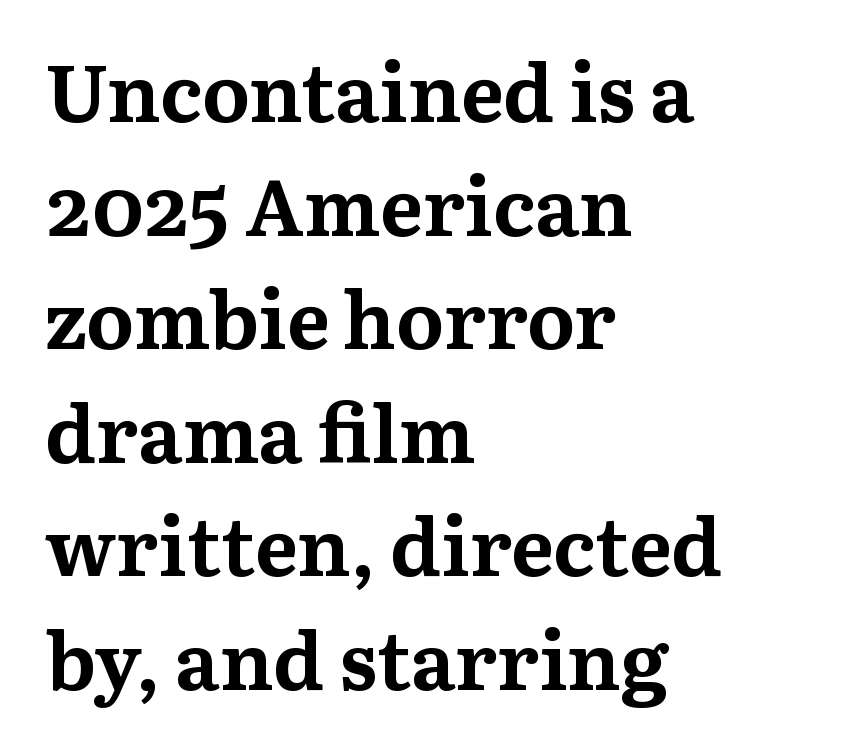
Q: Is the text bold? A: Yes.
Q: Is the text italic (slanted)? A: No, it is upright.
Q: Is the typeface a serif or a sans-serif typeface? A: Serif.
Q: Is the text underlined? A: No.
Q: How is the paragraph aligned? A: Left-aligned.
Q: Is the spacing between letters normal or unusually wide? A: Normal.
Q: Is the spacing between lines tight, normal or loose? A: Normal.
Q: Width (condensed, normal, or wide)? A: Normal.
Q: Stroke contrast? A: Medium.
Q: x-height? A: Medium.
Q: Monospaced? A: No.
